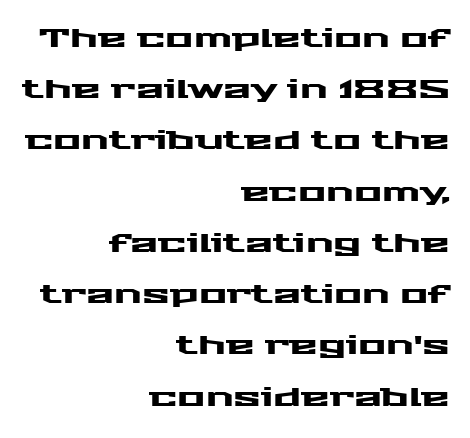
{"italic": "no", "underline": "no", "align": "right", "line_spacing": "loose", "line_spacing_ratio": 1.97, "letter_spacing": "normal", "letter_spacing_em": 0.0, "glyph_px": 26}
